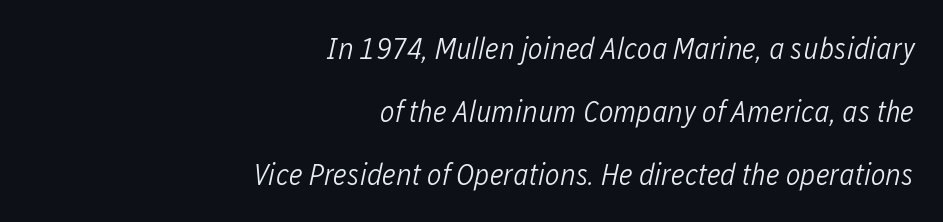
Q: Is the text bold? A: No.
Q: Is the text italic (slanted)? A: Yes, it leans right by about 12 degrees.
Q: Is the text underlined? A: No.
Q: How is the paragraph aligned? A: Right-aligned.
Q: Is the spacing between letters normal or unusually wide? A: Normal.
Q: Is the spacing between lines tight, normal or loose? A: Loose.
Q: Width (condensed, normal, or wide)? A: Condensed.
Q: Stroke contrast? A: Low.
Q: x-height? A: Medium.
Q: Monospaced? A: No.
